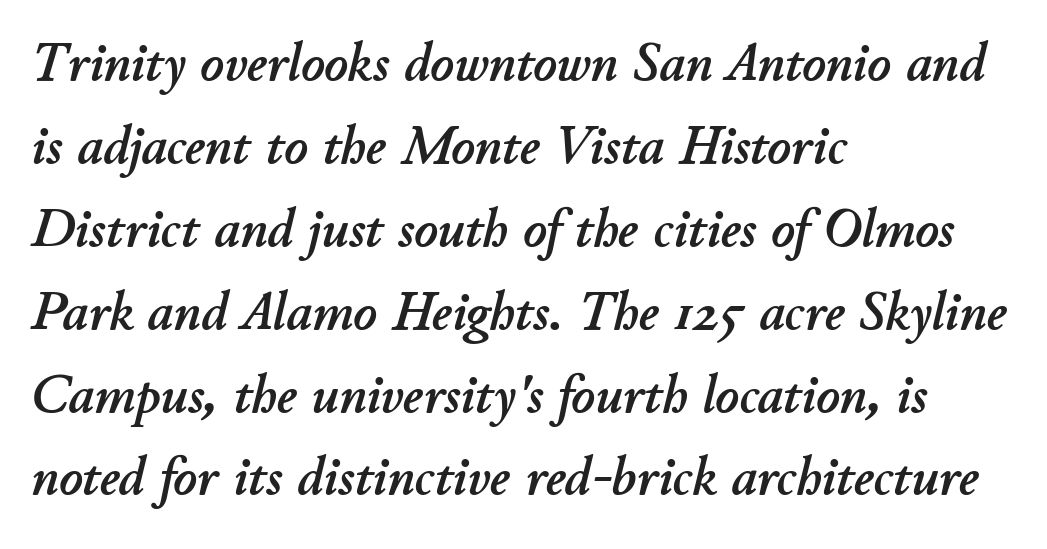
{"italic": "yes", "lean": "right", "slant_degrees": 11, "width": "normal", "stroke_contrast": "low", "x_height": "small", "monospaced": "no", "underline": "no", "align": "left", "line_spacing": "normal", "line_spacing_ratio": 1.48, "letter_spacing": "normal", "letter_spacing_em": 0.0, "glyph_px": 56}
